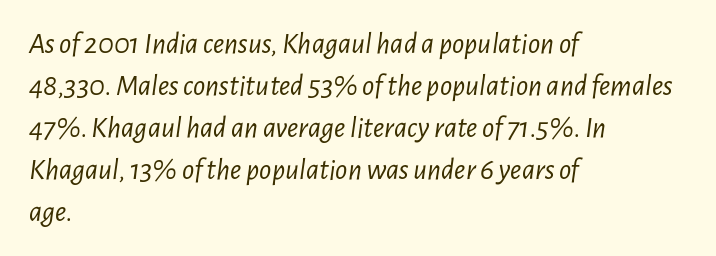
The image shows 30 px light, condensed type, italic (leaning right); set left-aligned, normal line spacing (1.4x), normal letter spacing, not underlined; low stroke contrast and a medium x-height.
